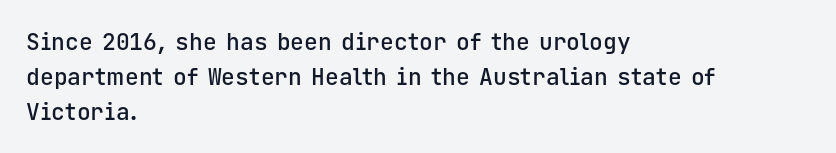
Q: Is the text bold? A: Semi-bold.
Q: Is the text italic (slanted)? A: No, it is upright.
Q: Is the text underlined? A: No.
Q: How is the paragraph aligned? A: Left-aligned.
Q: Is the spacing between letters normal or unusually wide? A: Normal.
Q: Is the spacing between lines tight, normal or loose? A: Normal.
